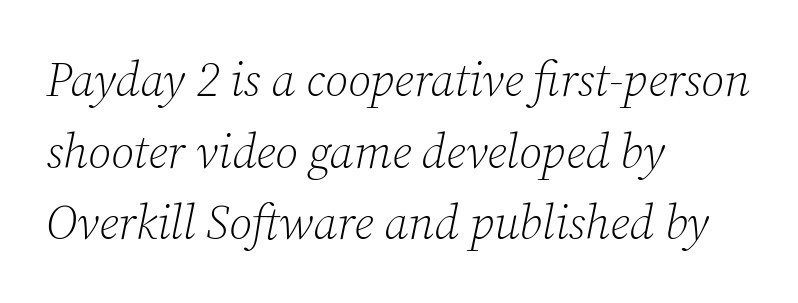
Q: Is the text bold? A: No.
Q: Is the text italic (slanted)? A: Yes, it leans right by about 12 degrees.
Q: Is the typeface a serif or a sans-serif typeface? A: Serif.
Q: Is the text underlined? A: No.
Q: How is the paragraph aligned? A: Left-aligned.
Q: Is the spacing between letters normal or unusually wide? A: Normal.
Q: Is the spacing between lines tight, normal or loose? A: Normal.
Q: Width (condensed, normal, or wide)? A: Normal.
Q: Stroke contrast? A: Low.
Q: x-height? A: Medium.
Q: Monospaced? A: No.
